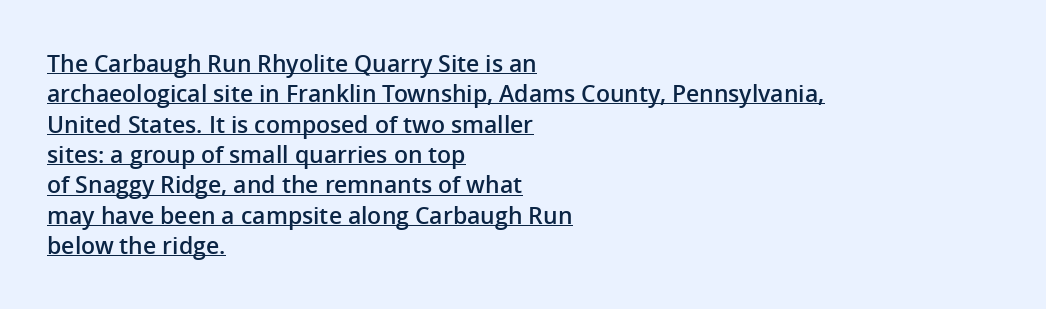
Q: Is the text bold? A: Semi-bold.
Q: Is the text italic (slanted)? A: No, it is upright.
Q: Is the text underlined? A: Yes.
Q: How is the paragraph aligned? A: Left-aligned.
Q: Is the spacing between letters normal or unusually wide? A: Normal.
Q: Is the spacing between lines tight, normal or loose? A: Normal.
